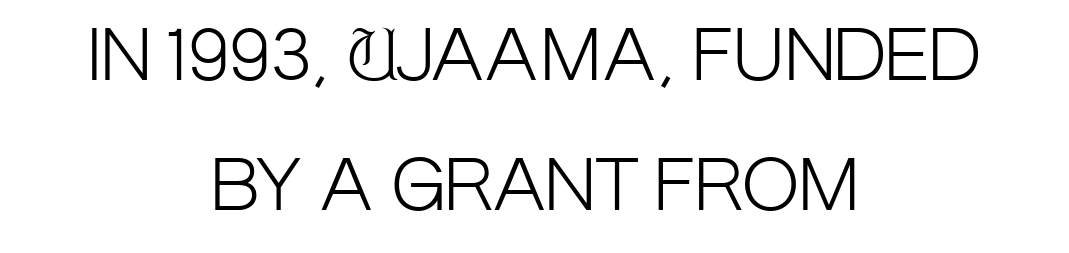
Q: Is the text bold? A: No.
Q: Is the text italic (slanted)? A: No, it is upright.
Q: Is the typeface a serif or a sans-serif typeface? A: Sans-serif.
Q: Is the text underlined? A: No.
Q: How is the paragraph aligned? A: Centered.
Q: Is the spacing between letters normal or unusually wide? A: Normal.
Q: Width (condensed, normal, or wide)? A: Condensed.
Q: Stroke contrast? A: Low.
Q: x-height? A: Large.
Q: Monospaced? A: No.
